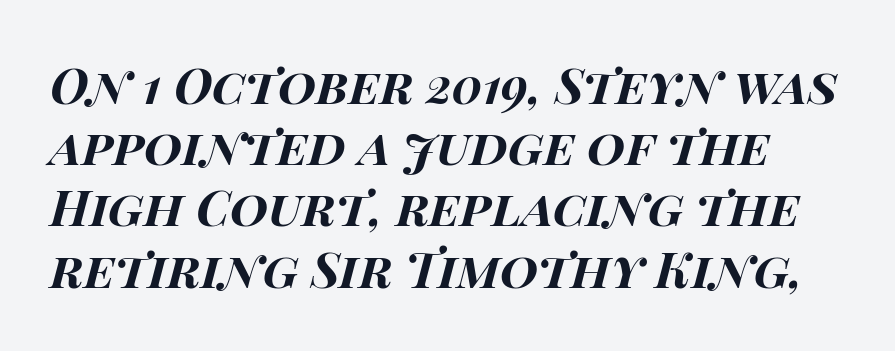
Heavy-handed strokes throughout: this text is bold. The face used here is proportionally spaced, like ordinary book or web type. What's the leading like? Ordinary, nothing unusual. Descenders are the only things crossing below the line.
